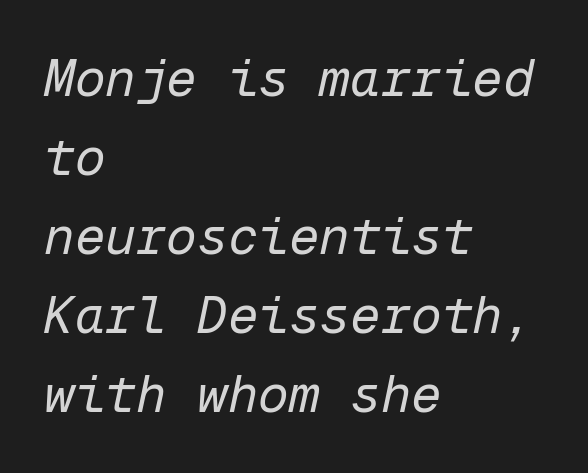
{"italic": "yes", "lean": "right", "slant_degrees": 12, "bold": "no", "weight": "regular", "width": "normal", "stroke_contrast": "low", "x_height": "medium", "monospaced": "yes", "underline": "no", "align": "left", "line_spacing": "normal", "line_spacing_ratio": 1.55, "letter_spacing": "normal", "letter_spacing_em": 0.0, "glyph_px": 51}
